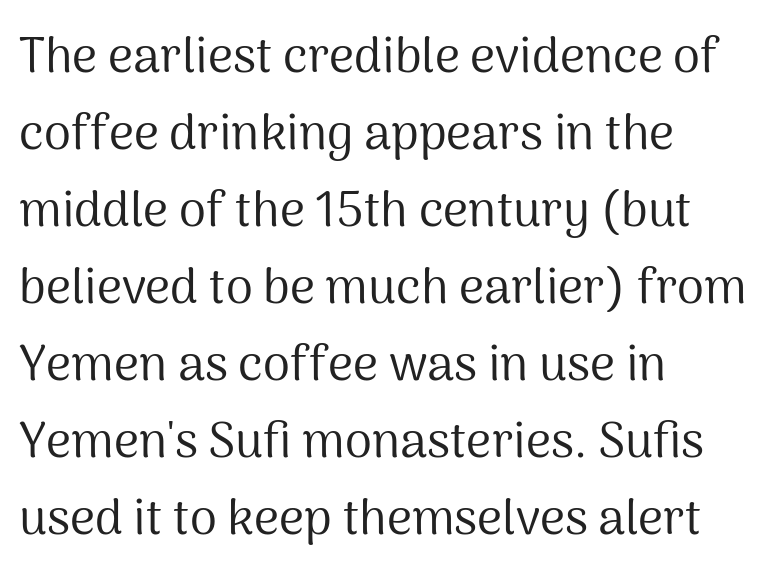
The image shows 49 px regular-weight sans-serif type, upright; set left-aligned, normal line spacing (1.57x), normal letter spacing, not underlined; medium stroke contrast and a medium x-height.
